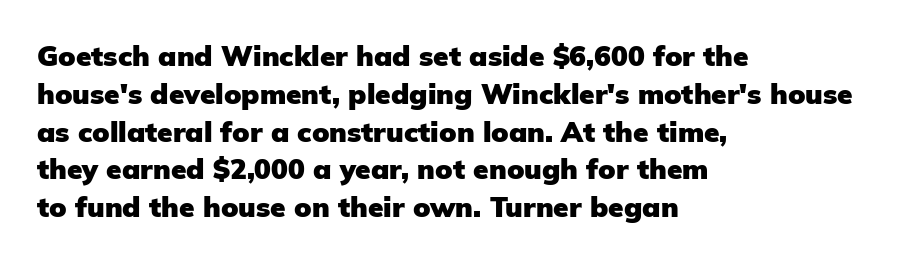
The image shows 28 px heavy sans-serif type, upright; set left-aligned, normal line spacing (1.35x), normal letter spacing, not underlined; low stroke contrast and a medium x-height.
